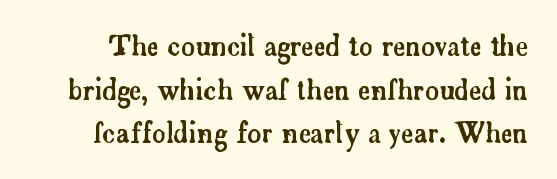
Q: Is the text italic (slanted)? A: No, it is upright.
Q: Is the text underlined? A: No.
Q: Is the spacing between letters normal or unusually wide? A: Normal.
Q: Is the spacing between lines tight, normal or loose? A: Normal.
